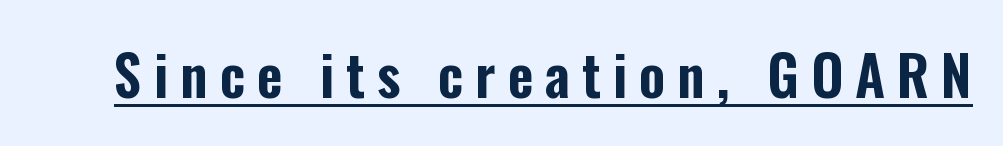
{"serif": "no", "italic": "no", "width": "condensed", "stroke_contrast": "low", "x_height": "medium", "monospaced": "no", "underline": "yes", "letter_spacing": "wide", "letter_spacing_em": 0.21, "glyph_px": 56}
